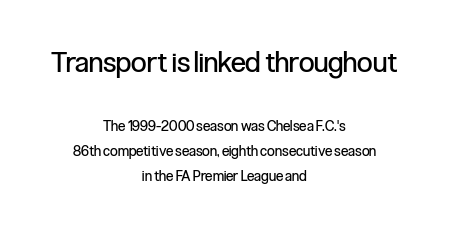
{"serif": "no", "italic": "no", "bold": "no", "weight": "regular", "width": "condensed", "stroke_contrast": "low", "x_height": "medium", "monospaced": "no", "underline": "no", "align": "center", "line_spacing_ratio": 1.78, "letter_spacing": "normal", "letter_spacing_em": 0.0, "larger_block": "first", "size_ratio": 2.0, "glyph_px": 28}
